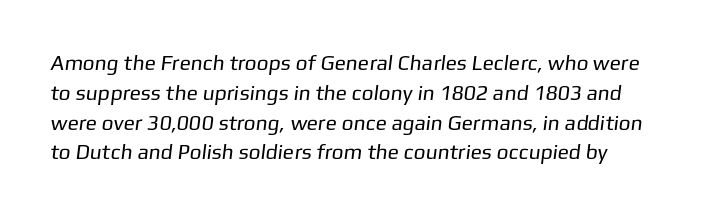
{"bold": "no", "underline": "no", "line_spacing": "normal", "line_spacing_ratio": 1.42, "letter_spacing": "normal", "letter_spacing_em": 0.0, "glyph_px": 21}
